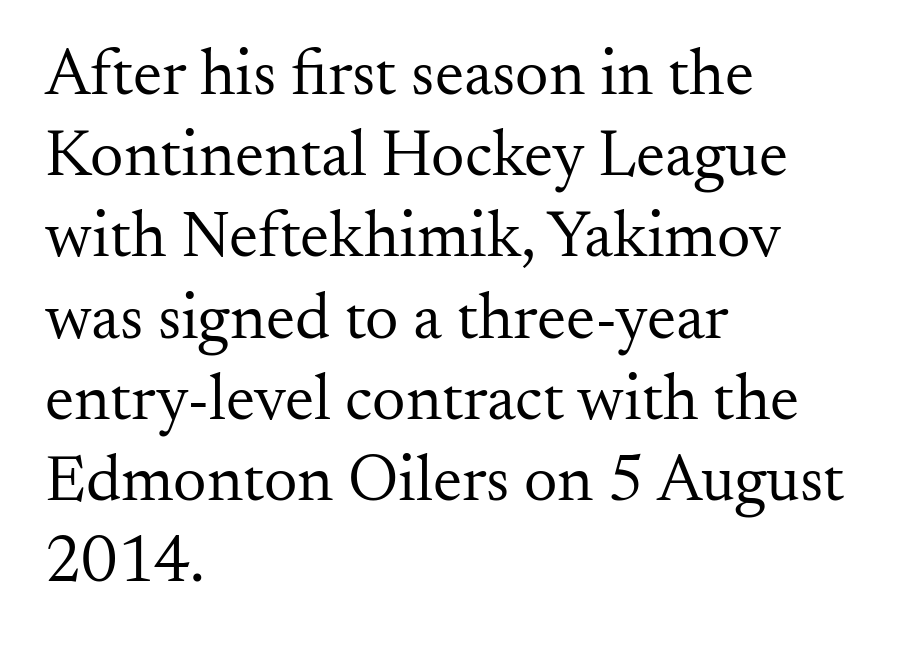
The image shows 66 px regular-weight serif type, upright; set left-aligned, line spacing 1.23x, normal letter spacing, not underlined; medium stroke contrast and a small x-height.
